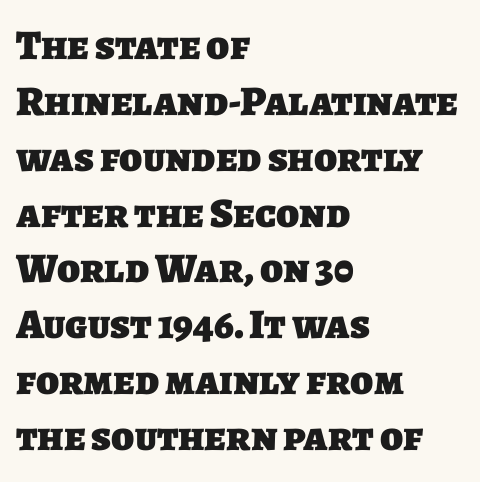
Q: Is the text bold? A: Yes.
Q: Is the typeface a serif or a sans-serif typeface? A: Sans-serif.
Q: Is the text underlined? A: No.
Q: How is the paragraph aligned? A: Left-aligned.
Q: Is the spacing between letters normal or unusually wide? A: Normal.
Q: Is the spacing between lines tight, normal or loose? A: Normal.
Q: Width (condensed, normal, or wide)? A: Normal.
Q: Stroke contrast? A: Low.
Q: x-height? A: Large.
Q: Monospaced? A: No.
